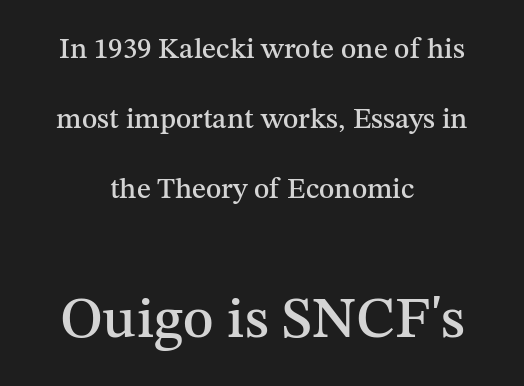
{"serif": "yes", "italic": "no", "width": "normal", "stroke_contrast": "medium", "x_height": "medium", "monospaced": "no", "underline": "no", "align": "center", "line_spacing": "loose", "line_spacing_ratio": 2.42, "letter_spacing": "normal", "letter_spacing_em": 0.0, "larger_block": "second", "size_ratio": 2.0, "glyph_px": 58}
